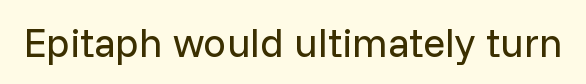
{"serif": "no", "italic": "no", "bold": "no", "weight": "regular", "width": "normal", "stroke_contrast": "low", "x_height": "medium", "monospaced": "no", "underline": "no", "letter_spacing": "normal", "letter_spacing_em": 0.0, "glyph_px": 41}
